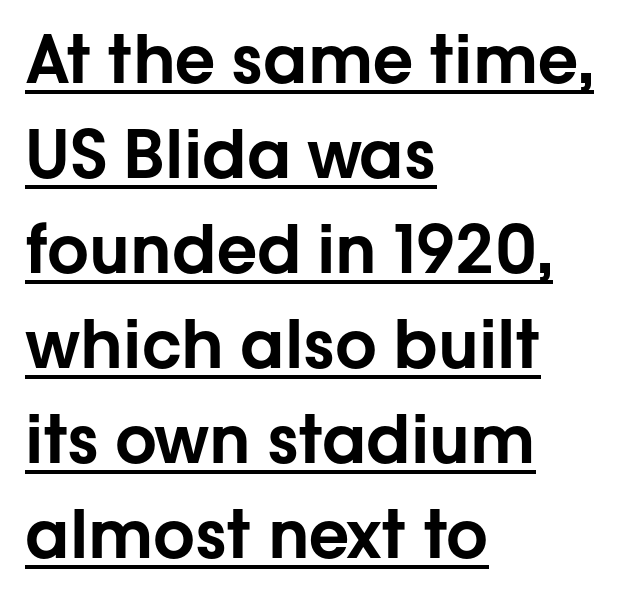
{"serif": "no", "italic": "no", "width": "normal", "stroke_contrast": "low", "x_height": "medium", "monospaced": "no", "underline": "yes", "align": "left", "line_spacing": "normal", "line_spacing_ratio": 1.44, "letter_spacing": "normal", "letter_spacing_em": 0.0, "glyph_px": 66}
